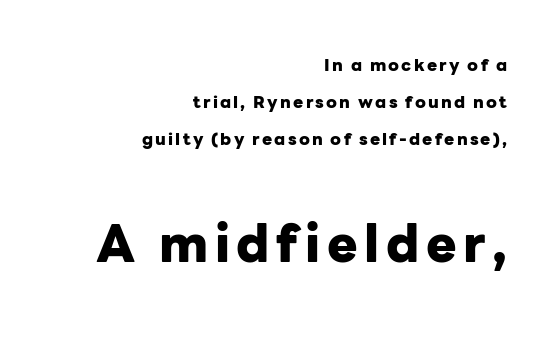
{"serif": "no", "italic": "no", "bold": "yes", "weight": "heavy", "width": "normal", "stroke_contrast": "low", "x_height": "medium", "monospaced": "no", "underline": "no", "align": "right", "line_spacing": "loose", "line_spacing_ratio": 2.19, "larger_block": "second", "size_ratio": 3.0, "glyph_px": 51}
